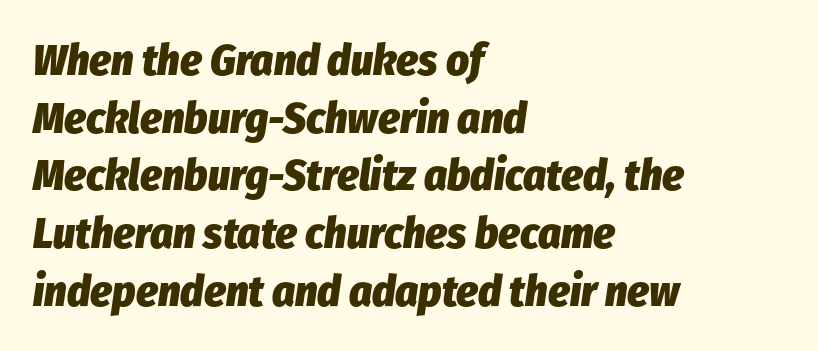
Q: Is the text bold? A: Yes.
Q: Is the text italic (slanted)? A: Yes, it leans right by about 8 degrees.
Q: Is the text underlined? A: No.
Q: How is the paragraph aligned? A: Left-aligned.
Q: Is the spacing between letters normal or unusually wide? A: Normal.
Q: Is the spacing between lines tight, normal or loose? A: Normal.
Q: Width (condensed, normal, or wide)? A: Condensed.
Q: Stroke contrast? A: Low.
Q: x-height? A: Medium.
Q: Monospaced? A: No.
